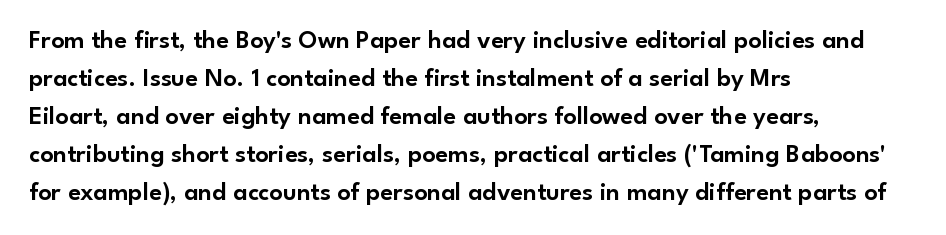
{"italic": "no", "underline": "no", "align": "left", "line_spacing": "normal", "line_spacing_ratio": 1.46, "letter_spacing": "normal", "letter_spacing_em": 0.0, "glyph_px": 26}
